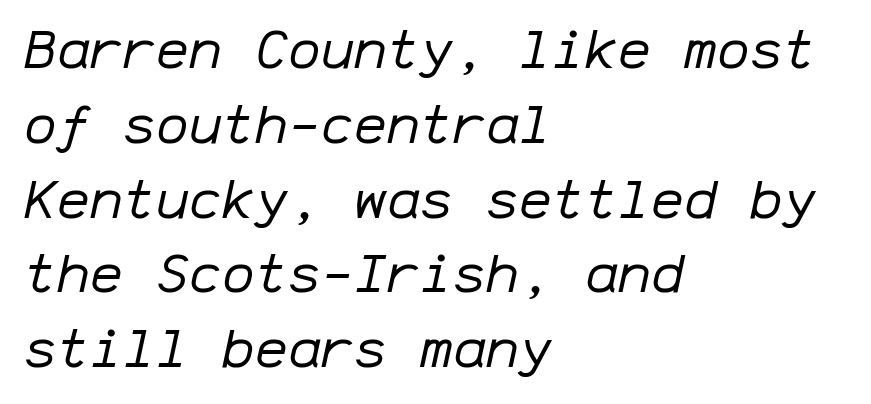
{"italic": "yes", "lean": "right", "slant_degrees": 12, "bold": "no", "weight": "regular", "width": "normal", "stroke_contrast": "low", "x_height": "medium", "monospaced": "yes", "underline": "no", "align": "left", "line_spacing": "normal", "line_spacing_ratio": 1.36, "letter_spacing": "normal", "letter_spacing_em": 0.0, "glyph_px": 55}
